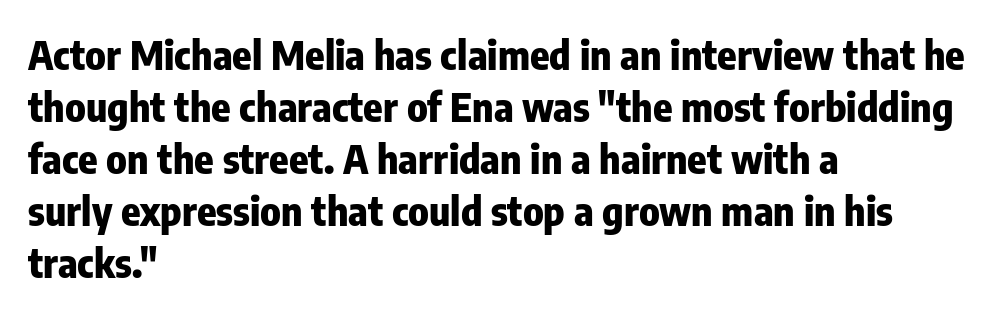
{"serif": "no", "italic": "no", "bold": "yes", "weight": "heavy", "width": "condensed", "stroke_contrast": "low", "x_height": "medium", "monospaced": "no", "underline": "no", "align": "left", "line_spacing": "normal", "line_spacing_ratio": 1.3, "letter_spacing": "normal", "letter_spacing_em": 0.0, "glyph_px": 40}
